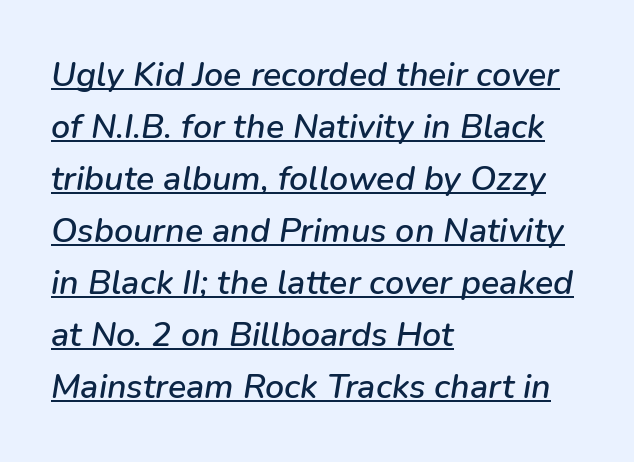
The text carries the slant typical of an italic or oblique font. Descenders here cross a horizontal rule under the line. Think of a printed novel: that variable character pitch is what you see here. Honestly, the letter spacing is just normal — you wouldn't notice it.
